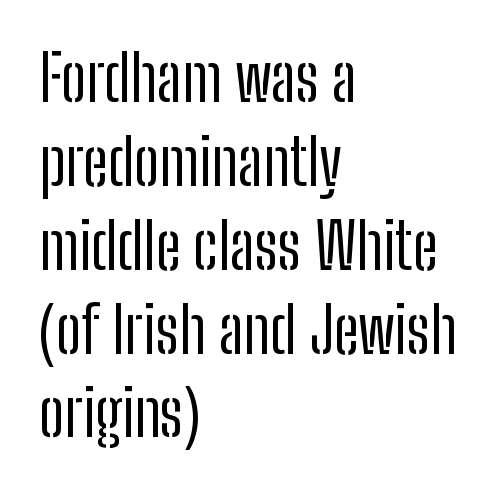
No word sits above an underline. The cut favours lightness, reaching ordinary text weight at its darkest. These lines keep a tight, regular rhythm from letter to letter. Designer's note — italics off, roman on.
